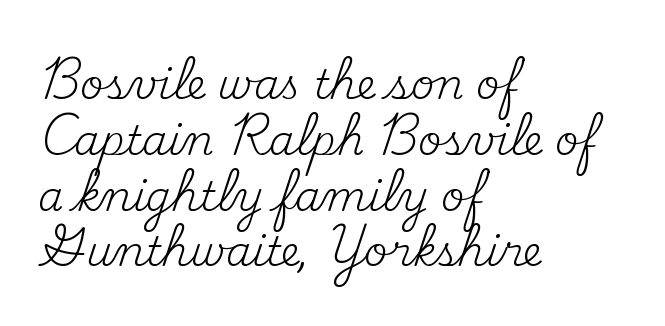
Q: Is the text bold? A: No.
Q: Is the text italic (slanted)? A: Yes.
Q: Is the typeface a serif or a sans-serif typeface? A: Serif.
Q: Is the text underlined? A: No.
Q: How is the paragraph aligned? A: Left-aligned.
Q: Is the spacing between letters normal or unusually wide? A: Normal.
Q: Is the spacing between lines tight, normal or loose? A: Normal.
Q: Width (condensed, normal, or wide)? A: Normal.
Q: Stroke contrast? A: Medium.
Q: x-height? A: Small.
Q: Monospaced? A: No.
